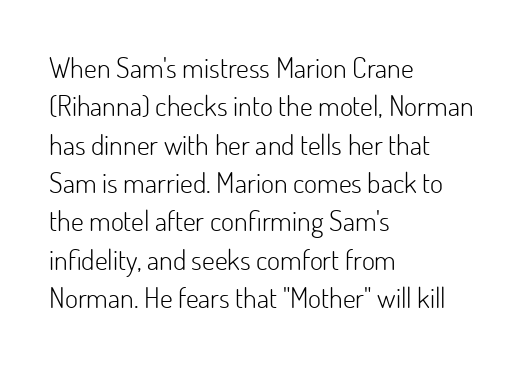
Q: Is the text bold? A: No.
Q: Is the text italic (slanted)? A: No, it is upright.
Q: Is the typeface a serif or a sans-serif typeface? A: Sans-serif.
Q: Is the text underlined? A: No.
Q: How is the paragraph aligned? A: Left-aligned.
Q: Is the spacing between letters normal or unusually wide? A: Normal.
Q: Is the spacing between lines tight, normal or loose? A: Normal.
Q: Width (condensed, normal, or wide)? A: Normal.
Q: Stroke contrast? A: Low.
Q: x-height? A: Small.
Q: Monospaced? A: No.
